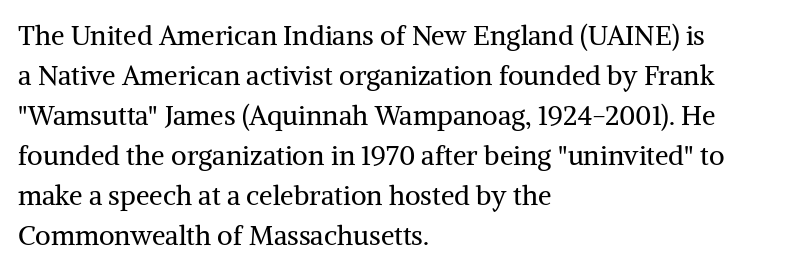
{"italic": "no", "bold": "no", "underline": "no", "align": "left", "line_spacing": "normal", "line_spacing_ratio": 1.48, "letter_spacing": "normal", "letter_spacing_em": 0.0, "glyph_px": 27}
